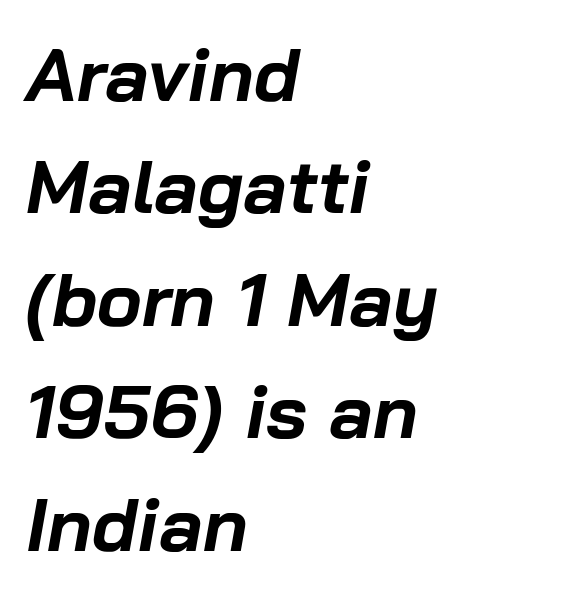
Clear beneath every line of the passage. The line texture is even and compact thanks to regular tracking. A typesetter would mark this as italic. Here the designer chose a conventional face with non-uniform glyph widths. Weight check: bold — yes, fully. A student would call this left alignment; a typographer would say flush left, rag right.
